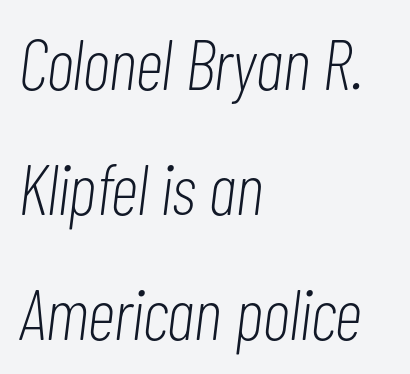
Q: Is the text bold? A: No.
Q: Is the text italic (slanted)? A: Yes, it leans right by about 7 degrees.
Q: Is the text underlined? A: No.
Q: How is the paragraph aligned? A: Left-aligned.
Q: Is the spacing between letters normal or unusually wide? A: Normal.
Q: Width (condensed, normal, or wide)? A: Condensed.
Q: Stroke contrast? A: Low.
Q: x-height? A: Medium.
Q: Monospaced? A: No.
